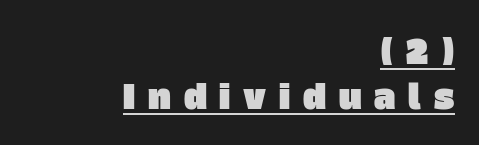
{"serif": "no", "width": "normal", "stroke_contrast": "low", "x_height": "large", "monospaced": "no", "underline": "yes", "align": "right", "line_spacing": "normal", "line_spacing_ratio": 1.37, "letter_spacing": "wide", "letter_spacing_em": 0.39, "glyph_px": 33}
